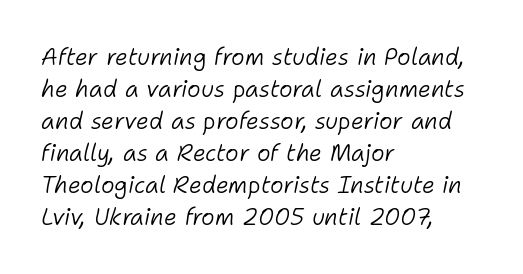
Q: Is the text bold? A: No.
Q: Is the text italic (slanted)? A: Yes, it leans right by about 11 degrees.
Q: Is the text underlined? A: No.
Q: How is the paragraph aligned? A: Left-aligned.
Q: Is the spacing between letters normal or unusually wide? A: Normal.
Q: Is the spacing between lines tight, normal or loose? A: Normal.
